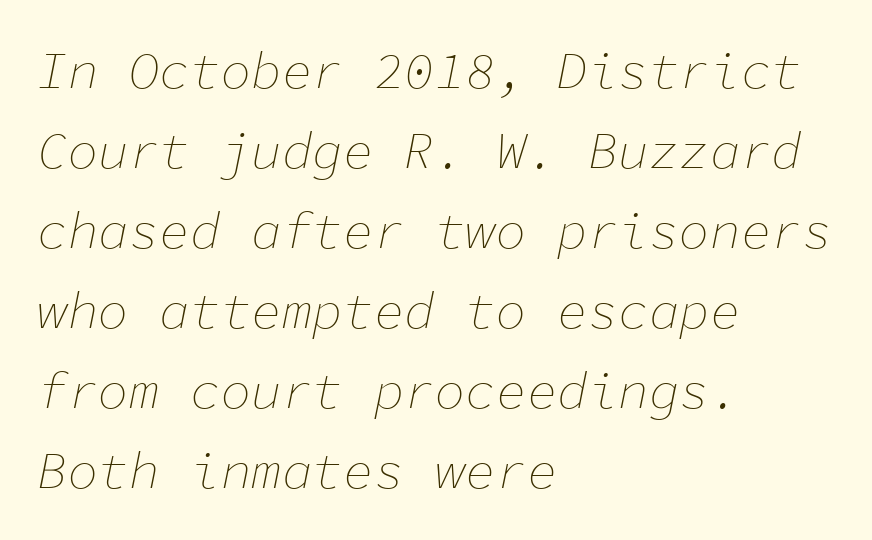
Q: Is the text bold? A: No.
Q: Is the text italic (slanted)? A: Yes, it leans right by about 11 degrees.
Q: Is the text underlined? A: No.
Q: How is the paragraph aligned? A: Left-aligned.
Q: Is the spacing between letters normal or unusually wide? A: Normal.
Q: Is the spacing between lines tight, normal or loose? A: Normal.
Q: Width (condensed, normal, or wide)? A: Normal.
Q: Stroke contrast? A: Low.
Q: x-height? A: Medium.
Q: Monospaced? A: Yes.
